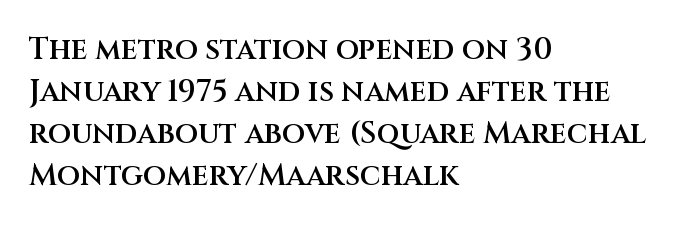
{"serif": "no", "italic": "no", "bold": "semi", "weight": "semibold", "width": "normal", "stroke_contrast": "medium", "x_height": "large", "monospaced": "no", "underline": "no", "align": "left", "line_spacing": "normal", "line_spacing_ratio": 1.4, "letter_spacing": "normal", "letter_spacing_em": 0.0, "glyph_px": 30}
